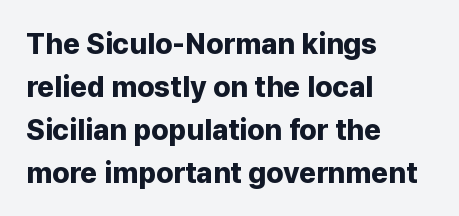
The image shows 29 px bold sans-serif type, upright; set left-aligned, normal line spacing (1.48x), normal letter spacing, not underlined; low stroke contrast and a medium x-height.
